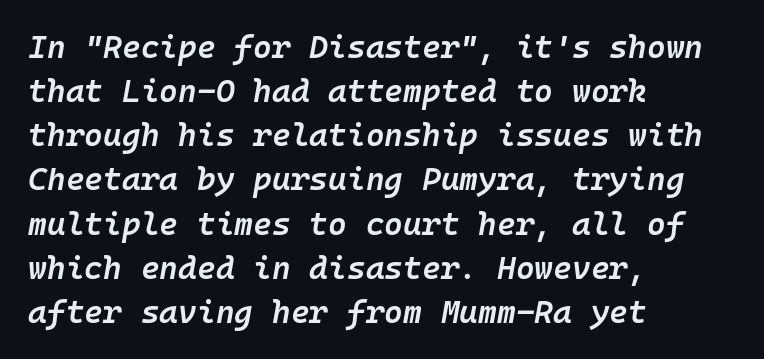
The image shows 32 px semibold type, italic (leaning right), monospaced; set left-aligned, normal line spacing (1.38x), normal letter spacing, not underlined; low stroke contrast and a medium x-height.
